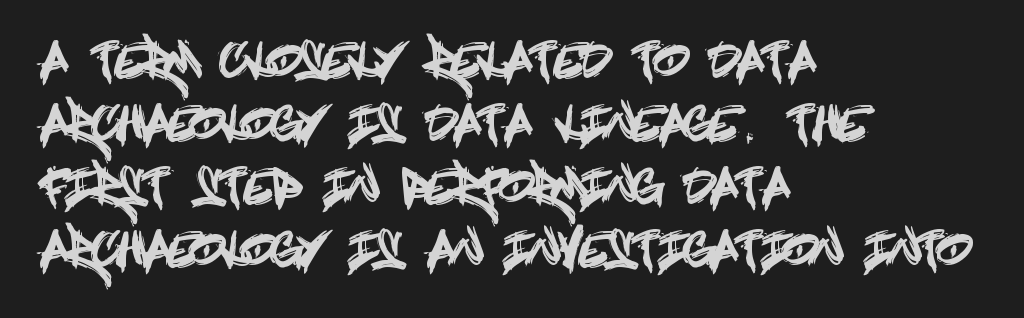
{"serif": "no", "width": "condensed", "x_height": "large", "underline": "no", "align": "left", "line_spacing": "normal", "line_spacing_ratio": 1.37, "letter_spacing": "normal", "letter_spacing_em": 0.0, "glyph_px": 46}
